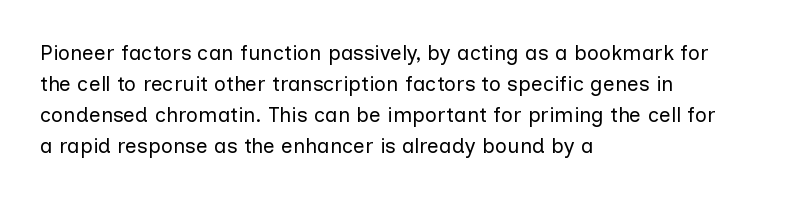
The image shows 21 px text type, upright; set left-aligned, normal line spacing (1.47x), normal letter spacing, not underlined.
